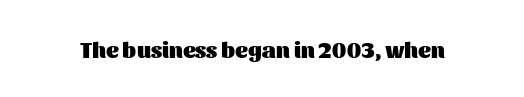
{"italic": "no", "bold": "yes", "underline": "no", "letter_spacing": "normal", "letter_spacing_em": 0.0, "glyph_px": 22}
